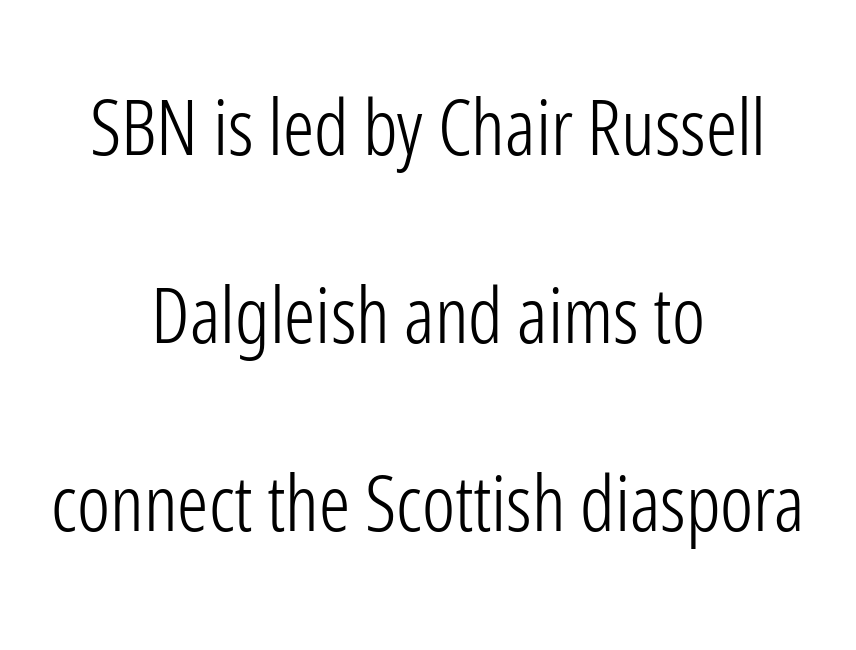
The face used here is proportionally spaced, like ordinary book or web type. This rendering features lettering with no underline. Note: no serifs on the glyphs. Ascenders rise straight up at ninety degrees. Stems and bowls with no extra thickness — not bold. This sample uses plain, unmodified letter spacing.
